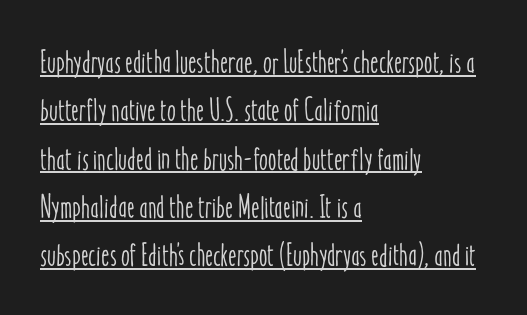
The image shows 32 px condensed type, upright; set left-aligned, normal line spacing (1.51x), normal letter spacing, underlined; low stroke contrast and a medium x-height.
